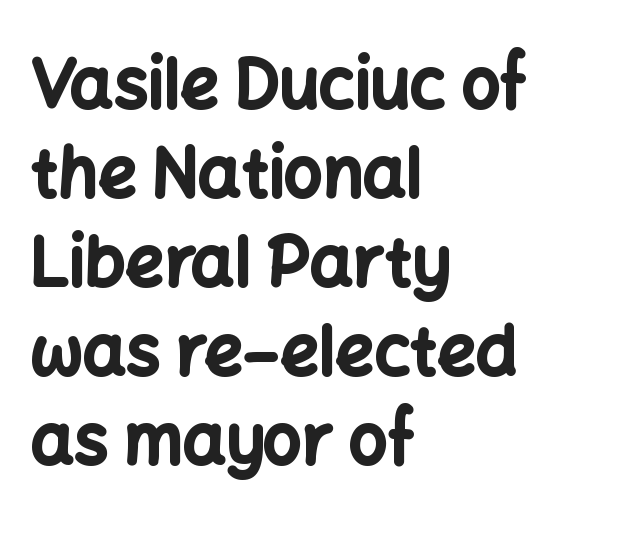
The image shows 68 px bold sans-serif type, upright; set left-aligned, normal line spacing (1.31x), normal letter spacing, not underlined; low stroke contrast and a medium x-height.
